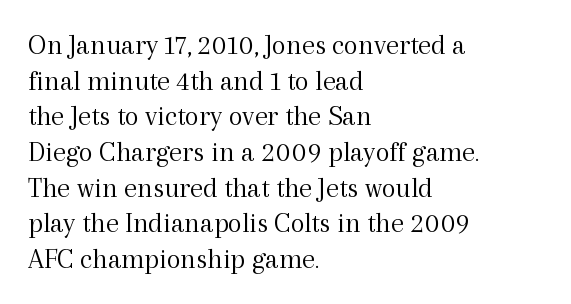
Q: Is the text bold? A: No.
Q: Is the text italic (slanted)? A: No, it is upright.
Q: Is the typeface a serif or a sans-serif typeface? A: Serif.
Q: Is the text underlined? A: No.
Q: How is the paragraph aligned? A: Left-aligned.
Q: Is the spacing between letters normal or unusually wide? A: Normal.
Q: Width (condensed, normal, or wide)? A: Normal.
Q: x-height? A: Medium.
Q: Monospaced? A: No.
